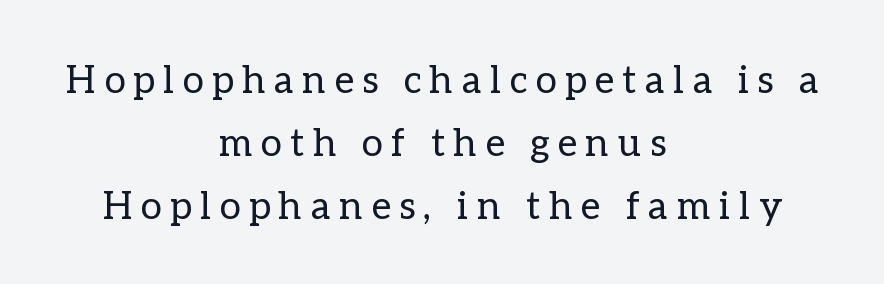
{"italic": "no", "bold": "no", "weight": "regular", "width": "normal", "stroke_contrast": "low", "x_height": "medium", "monospaced": "no", "underline": "no", "align": "center", "line_spacing": "normal", "line_spacing_ratio": 1.66, "letter_spacing": "wide", "letter_spacing_em": 0.23, "glyph_px": 38}
